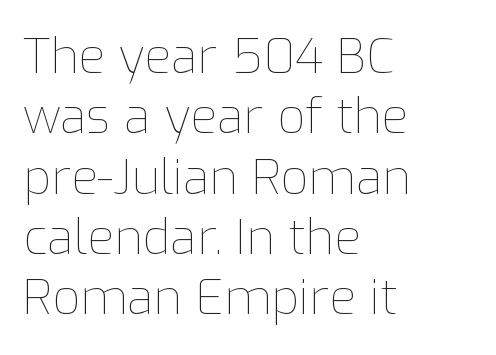
The image shows 49 px thin type, upright; set left-aligned, line spacing 1.23x, normal letter spacing, not underlined; low stroke contrast and a medium x-height.
